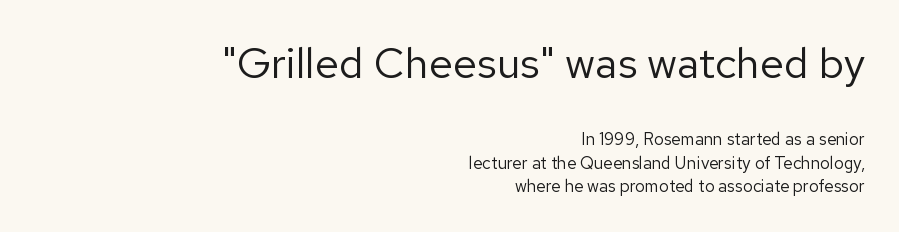
The image shows 43 px regular-weight sans-serif type, upright; set right-aligned, normal line spacing (1.37x), normal letter spacing, not underlined; the first (top) block is 2.53x larger; low stroke contrast and a medium x-height.
